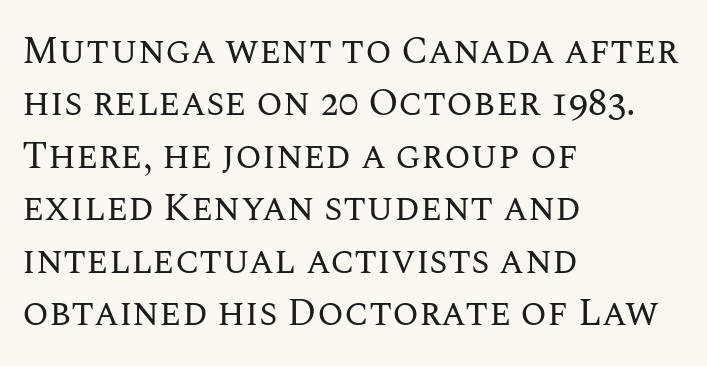
{"italic": "no", "bold": "no", "weight": "regular", "width": "normal", "stroke_contrast": "medium", "x_height": "large", "monospaced": "no", "underline": "no", "align": "left", "line_spacing": "normal", "line_spacing_ratio": 1.38, "letter_spacing": "normal", "letter_spacing_em": 0.0, "glyph_px": 38}
